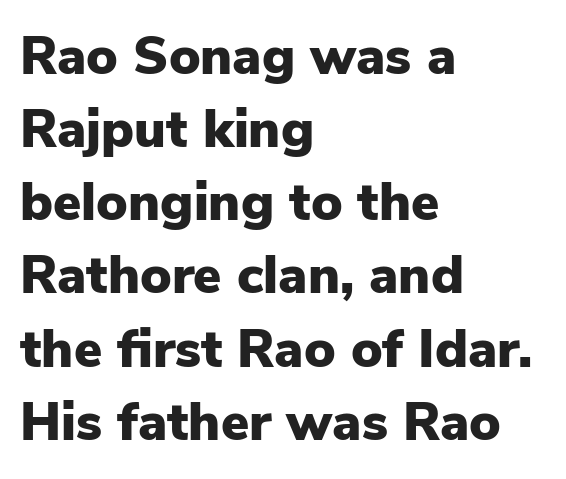
Spacing verdict: proportional, widths tailored to each character. In terms of posture, this sample is upright. I'd describe the lettering as bold — thick and assertive. Inter-character spacing is left at the font's built-in metrics. Leftover space on each line is placed entirely after the last word. The specimen omits any rule beneath the text block's lines.
